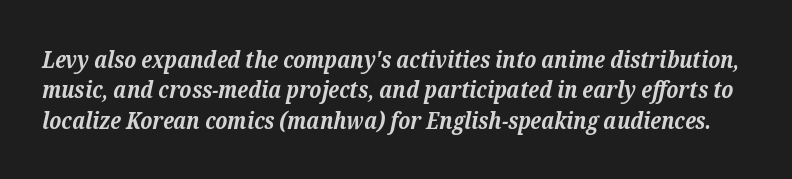
The image shows 24 px bold type, italic (leaning right); set normal line spacing (1.27x), normal letter spacing, not underlined.
